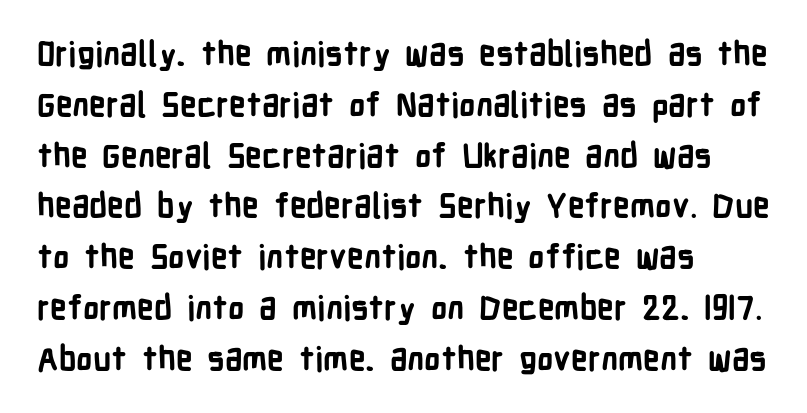
Q: Is the text bold? A: Yes.
Q: Is the text italic (slanted)? A: No, it is upright.
Q: Is the typeface a serif or a sans-serif typeface? A: Sans-serif.
Q: Is the text underlined? A: No.
Q: How is the paragraph aligned? A: Left-aligned.
Q: Is the spacing between letters normal or unusually wide? A: Normal.
Q: Is the spacing between lines tight, normal or loose? A: Normal.
Q: Width (condensed, normal, or wide)? A: Condensed.
Q: Stroke contrast? A: Low.
Q: x-height? A: Medium.
Q: Monospaced? A: No.
